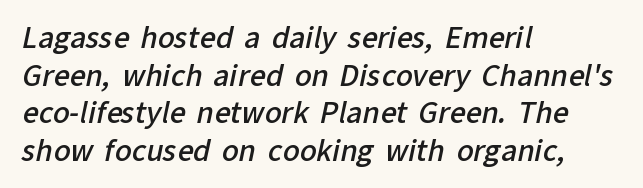
Q: Is the text bold? A: Semi-bold.
Q: Is the typeface a serif or a sans-serif typeface? A: Sans-serif.
Q: Is the text underlined? A: No.
Q: How is the paragraph aligned? A: Left-aligned.
Q: Is the spacing between letters normal or unusually wide? A: Normal.
Q: Is the spacing between lines tight, normal or loose? A: Normal.
Q: Width (condensed, normal, or wide)? A: Normal.
Q: Stroke contrast? A: Low.
Q: x-height? A: Medium.
Q: Monospaced? A: No.
